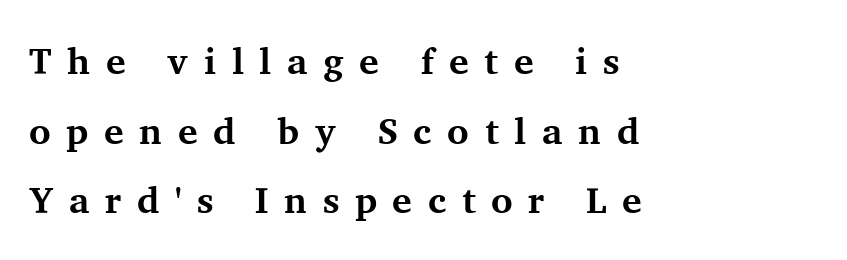
The image shows 37 px bold serif type, upright; set left-aligned, line spacing 1.88x, unusually wide letter spacing (+0.42 em), not underlined; medium stroke contrast and a medium x-height.
